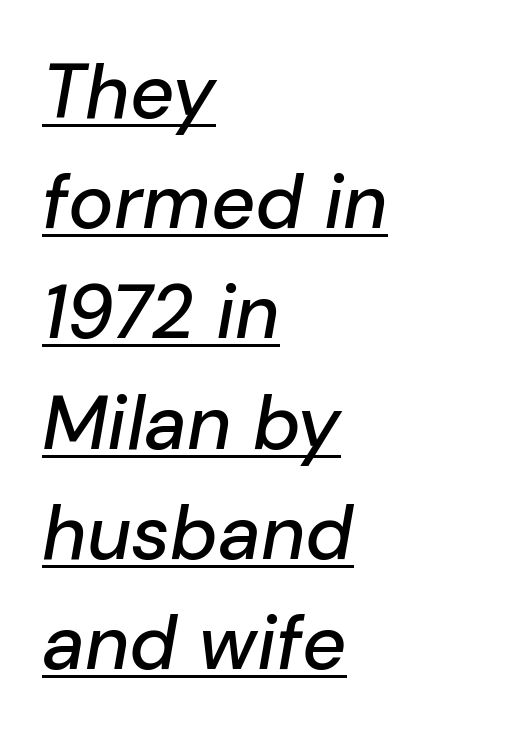
There is no visible air inserted between adjacent glyphs. The rendering anchors every line to the left-hand side. An italicized treatment has been applied to the whole sample. These lines are rendered in a variable-pitch font. Caption: lettering with a line underneath.
